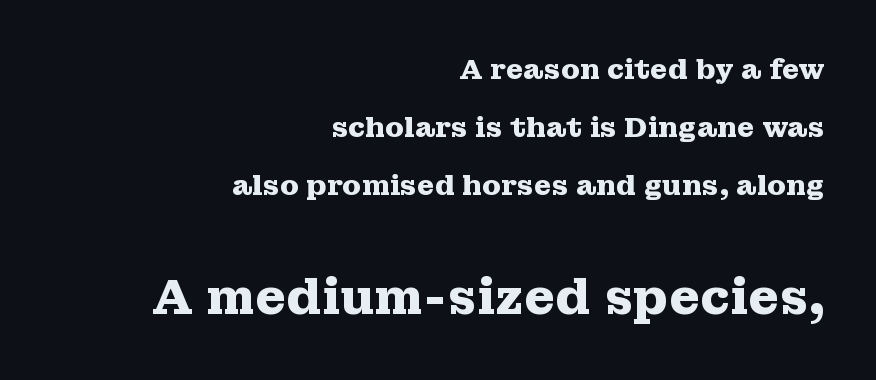
Q: Is the text bold? A: Yes.
Q: Is the text italic (slanted)? A: No, it is upright.
Q: Is the typeface a serif or a sans-serif typeface? A: Serif.
Q: Is the text underlined? A: No.
Q: How is the paragraph aligned? A: Right-aligned.
Q: Is the spacing between letters normal or unusually wide? A: Normal.
Q: Is the spacing between lines tight, normal or loose? A: Loose.
Q: Which block of text is set in a larger size, the first (top) or the second (bottom)? A: The second (bottom) one.
Q: Width (condensed, normal, or wide)? A: Wide.
Q: Stroke contrast? A: Medium.
Q: x-height? A: Medium.
Q: Monospaced? A: No.
